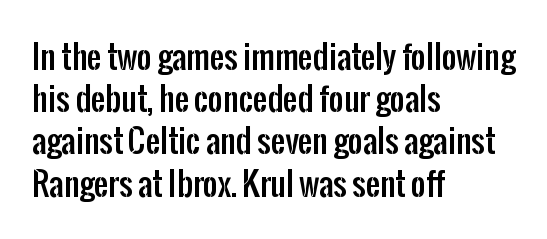
Q: Is the text italic (slanted)? A: No, it is upright.
Q: Is the typeface a serif or a sans-serif typeface? A: Sans-serif.
Q: Is the text underlined? A: No.
Q: How is the paragraph aligned? A: Left-aligned.
Q: Is the spacing between letters normal or unusually wide? A: Normal.
Q: Is the spacing between lines tight, normal or loose? A: Normal.
Q: Width (condensed, normal, or wide)? A: Condensed.
Q: Stroke contrast? A: Low.
Q: x-height? A: Medium.
Q: Monospaced? A: No.
